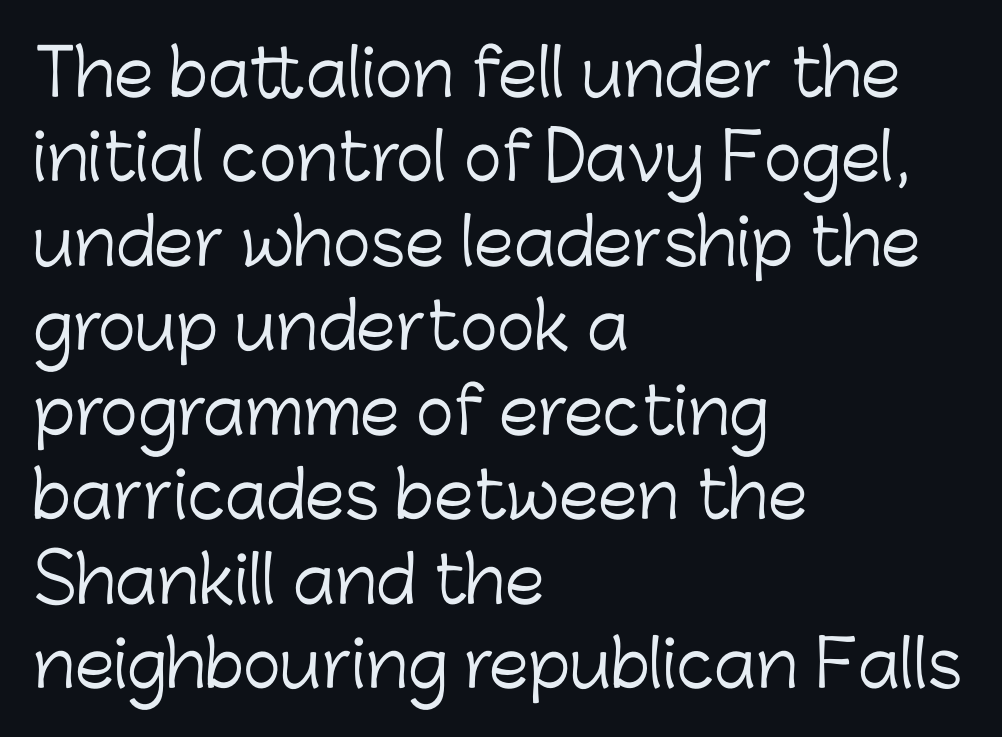
Characters follow at the spacing the type designer built in. No extra ink here — the face is not bold. This sample is left-justified, so line endings fall wherever the words run out. A clean baseline with only descenders dipping below it.
